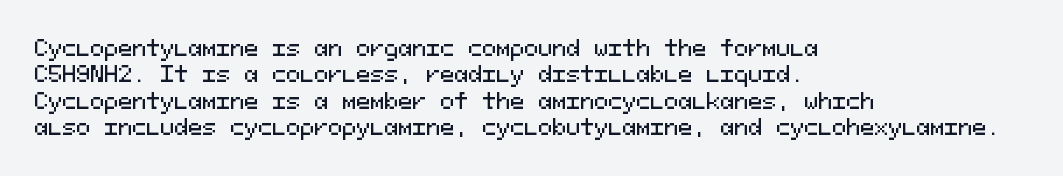
Q: Is the text italic (slanted)? A: No, it is upright.
Q: Is the text underlined? A: No.
Q: How is the paragraph aligned? A: Left-aligned.
Q: Is the spacing between letters normal or unusually wide? A: Normal.
Q: Is the spacing between lines tight, normal or loose? A: Normal.
